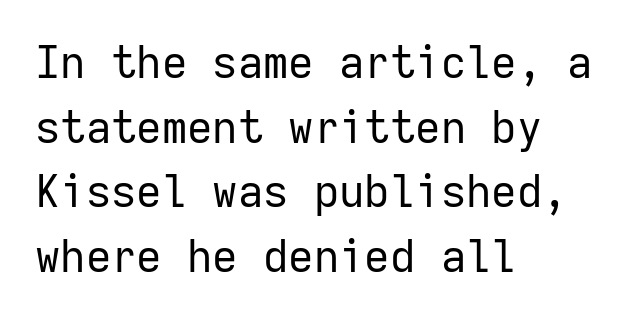
{"serif": "no", "italic": "no", "bold": "no", "weight": "regular", "width": "normal", "stroke_contrast": "low", "x_height": "medium", "monospaced": "yes", "underline": "no", "align": "left", "line_spacing": "normal", "line_spacing_ratio": 1.47, "letter_spacing": "normal", "letter_spacing_em": 0.0, "glyph_px": 44}
